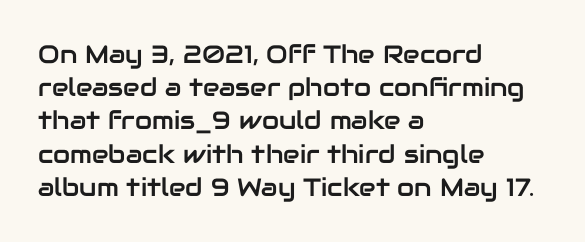
The image shows 25 px text type, upright; set left-aligned, normal line spacing (1.33x), normal letter spacing, not underlined.
